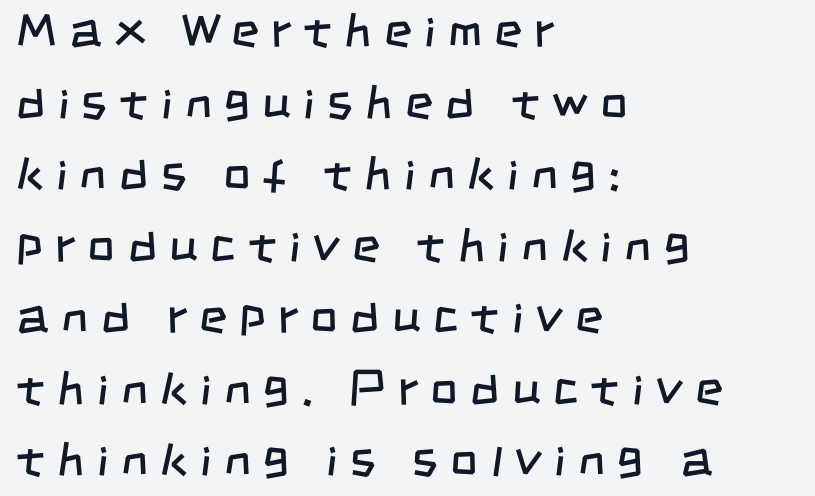
The image shows 48 px regular-weight, condensed sans-serif type; set left-aligned, normal line spacing (1.49x), unusually wide letter spacing (+0.26 em), not underlined; low stroke contrast and a large x-height.
